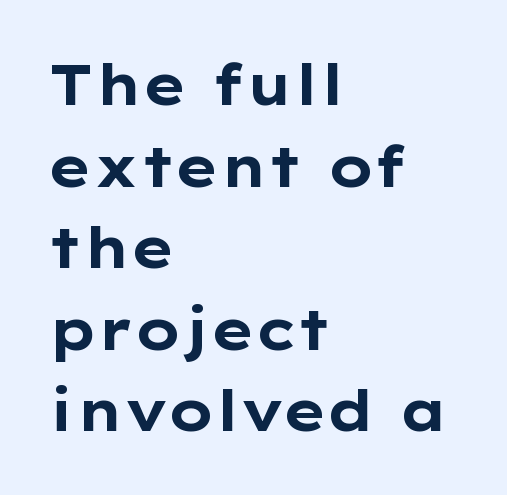
{"serif": "no", "italic": "no", "bold": "yes", "weight": "bold", "width": "wide", "stroke_contrast": "low", "x_height": "medium", "monospaced": "no", "underline": "no", "align": "left", "line_spacing": "normal", "line_spacing_ratio": 1.43, "letter_spacing": "normal", "letter_spacing_em": 0.0, "glyph_px": 57}
